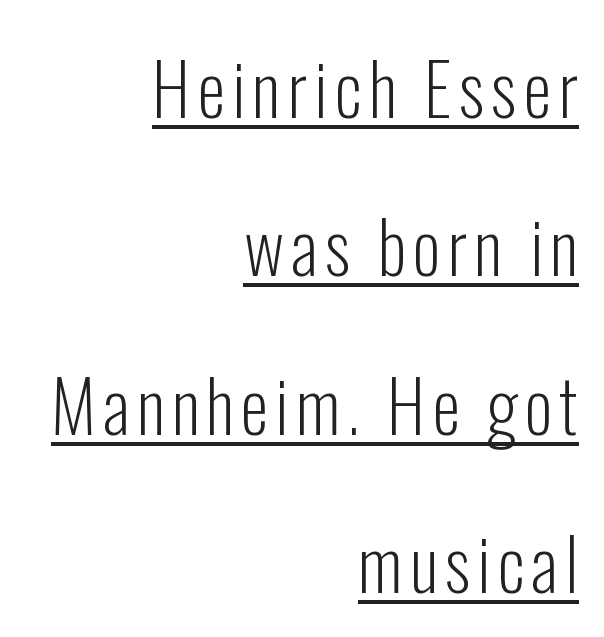
Is the type heavy? It reads as light-to-regular instead. Each line ends at the same right margin while the left side varies. These lines are composed in type without serifs. Interline gaps are noticeably wide in this sample. The typography opts for an upright posture over an oblique one.
